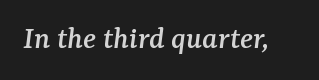
This is oblique type, the kind used for emphasis or titles. The letters carry serifs — small finishing strokes at the ends of their stems. Spacing verdict: proportional, widths tailored to each character. Beneath every word, the page is bare.
